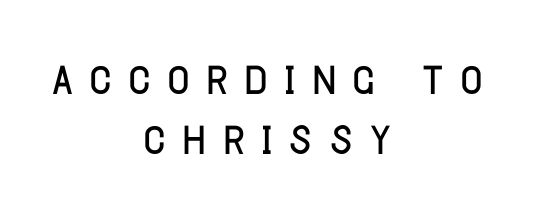
{"serif": "no", "italic": "no", "width": "condensed", "stroke_contrast": "low", "x_height": "large", "monospaced": "no", "underline": "no", "align": "center", "line_spacing": "tight", "line_spacing_ratio": 0.96, "letter_spacing": "wide", "letter_spacing_em": 0.24, "glyph_px": 63}
